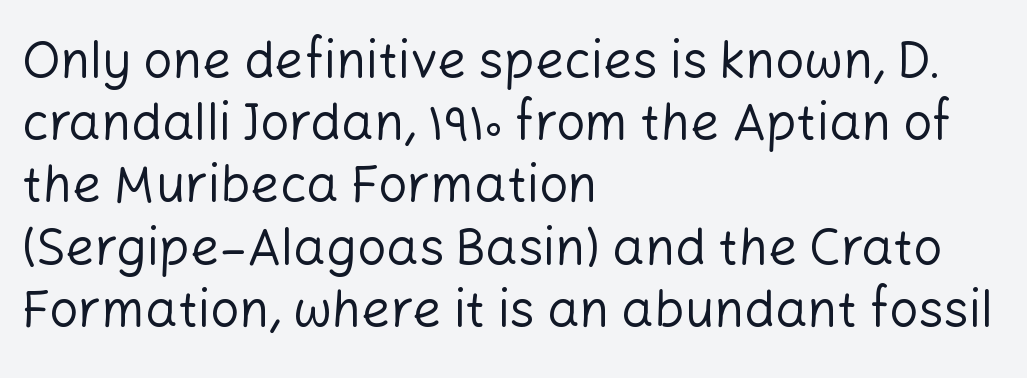
The image shows 51 px regular-weight sans-serif type, upright; set left-aligned, line spacing 1.22x, normal letter spacing, not underlined; low stroke contrast and a medium x-height.
